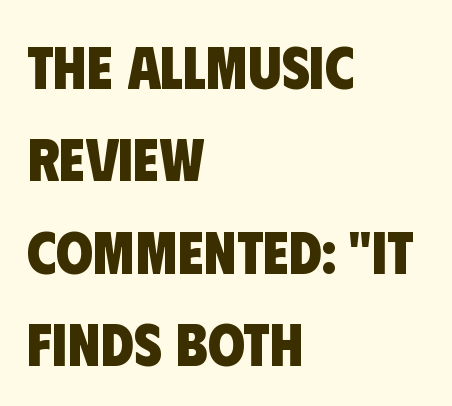
The image shows 60 px heavy, condensed sans-serif type; set left-aligned, normal line spacing (1.54x), normal letter spacing, not underlined; low stroke contrast and a large x-height.
